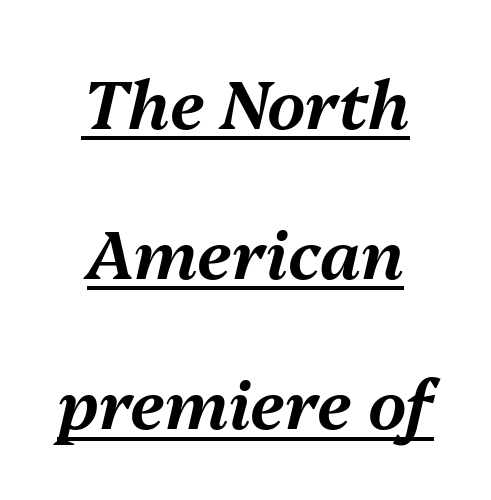
The image shows 67 px text type, italic (leaning right); set centered, loose line spacing (2.24x), normal letter spacing, underlined; medium stroke contrast and a medium x-height.
